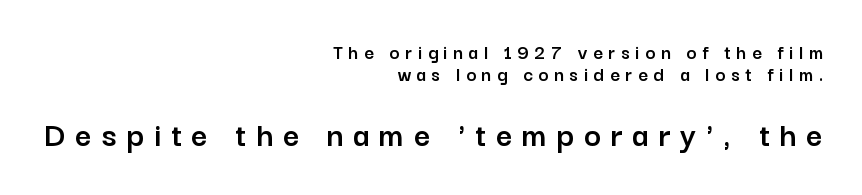
Unlike italic type, these characters show no tilt at all. Stroke terminals: plain, sans-serif. Any mark beneath the type? The region is blank. Compared with a flush-left layout, this one pins lines to the opposite, right side. The rendering uses natural spacing where letterforms have individual widths.
